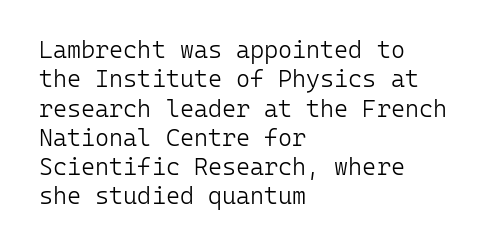
{"italic": "no", "bold": "no", "underline": "no", "align": "left", "line_spacing_ratio": 1.22, "letter_spacing": "normal", "letter_spacing_em": 0.0, "glyph_px": 24}
